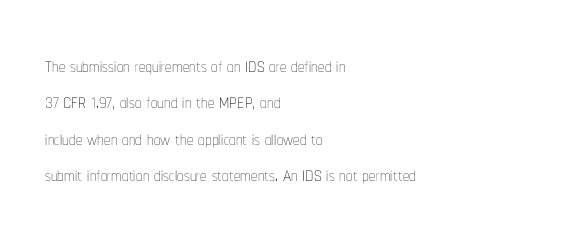
Short and long lines alike share a common starting point at left. The typeface has the unassuming heft of standard copy or less. Is the letter spacing exaggerated? No — it looks like the ordinary default. Has an underline been added? It has not. Posture: vertical.
